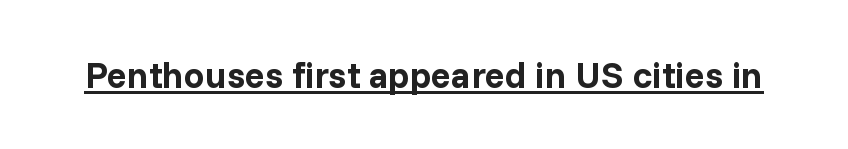
{"serif": "no", "italic": "no", "bold": "yes", "weight": "bold", "width": "normal", "stroke_contrast": "low", "x_height": "medium", "monospaced": "no", "underline": "yes", "letter_spacing": "normal", "letter_spacing_em": 0.0, "glyph_px": 37}
